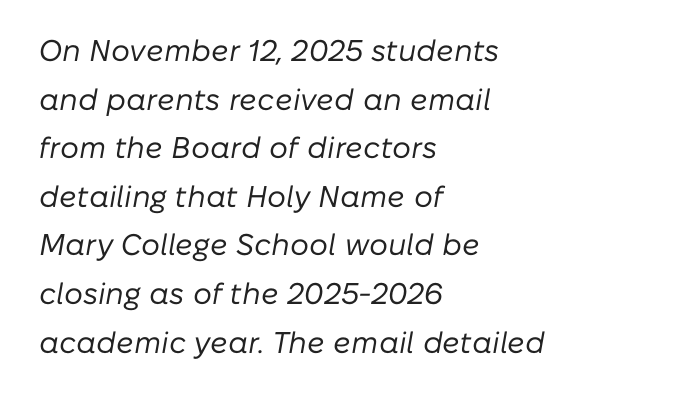
The image shows 30 px regular-weight type, italic (leaning right); set left-aligned, normal line spacing (1.62x), normal letter spacing, not underlined; low stroke contrast and a medium x-height.
